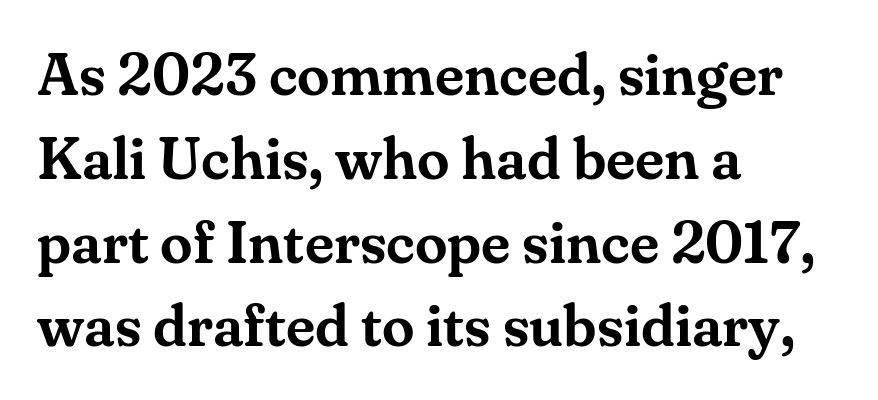
Q: Is the text italic (slanted)? A: No, it is upright.
Q: Is the typeface a serif or a sans-serif typeface? A: Serif.
Q: Is the text underlined? A: No.
Q: How is the paragraph aligned? A: Left-aligned.
Q: Is the spacing between letters normal or unusually wide? A: Normal.
Q: Is the spacing between lines tight, normal or loose? A: Normal.
Q: Width (condensed, normal, or wide)? A: Normal.
Q: Stroke contrast? A: Medium.
Q: x-height? A: Small.
Q: Monospaced? A: No.
